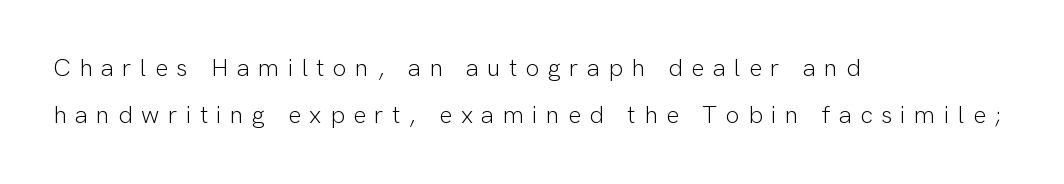
Q: Is the text bold? A: No.
Q: Is the text italic (slanted)? A: No, it is upright.
Q: Is the text underlined? A: No.
Q: How is the paragraph aligned? A: Left-aligned.
Q: Is the spacing between letters normal or unusually wide? A: Unusually wide.
